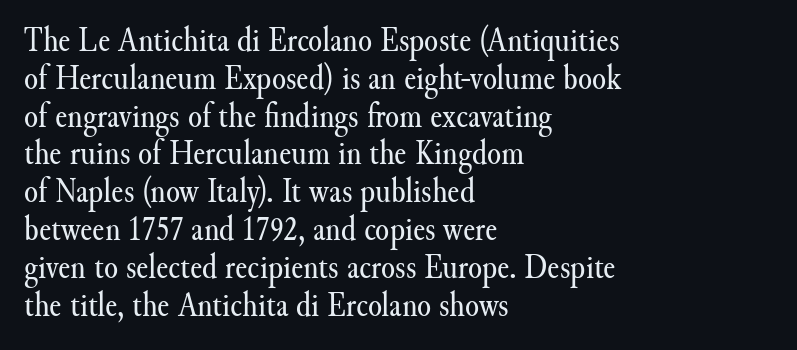
This sample uses a serif face. Posture: vertical. The leading is snug, giving the passage a crowded texture. Is the stroke heavy? The answer is a plain regular-or-lighter. Words float on clear page, feet unadorned. The face used here is proportionally spaced, like ordinary book or web type.
